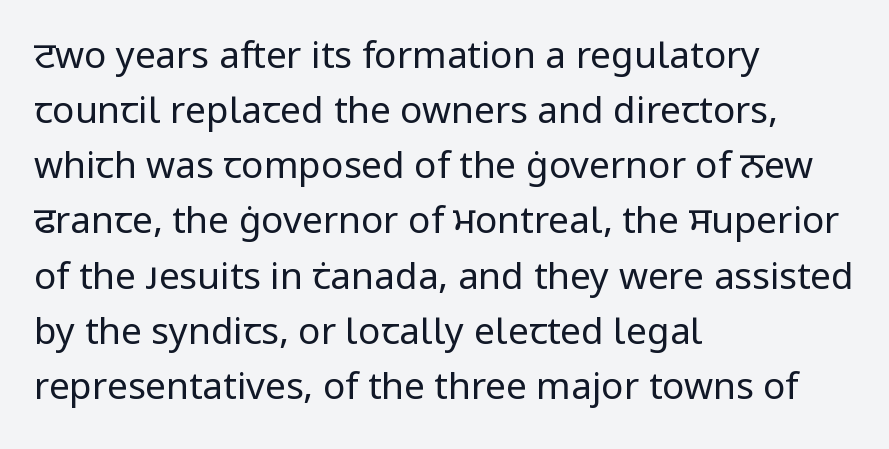
Q: Is the text bold? A: No.
Q: Is the text italic (slanted)? A: No, it is upright.
Q: Is the typeface a serif or a sans-serif typeface? A: Sans-serif.
Q: Is the text underlined? A: No.
Q: How is the paragraph aligned? A: Left-aligned.
Q: Is the spacing between letters normal or unusually wide? A: Normal.
Q: Is the spacing between lines tight, normal or loose? A: Normal.
Q: Width (condensed, normal, or wide)? A: Normal.
Q: Stroke contrast? A: Low.
Q: x-height? A: Medium.
Q: Monospaced? A: No.
